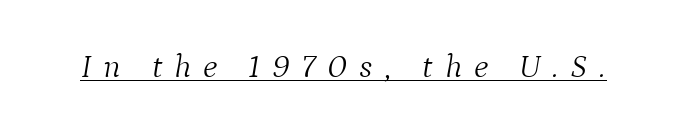
The image shows 33 px light serif type, italic (leaning right); set unusually wide letter spacing (+0.36 em), underlined; medium stroke contrast and a medium x-height.
